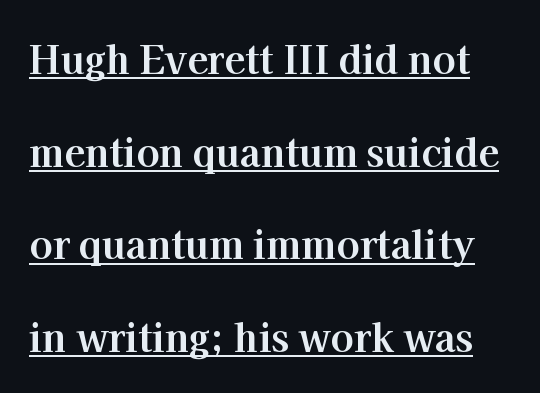
{"serif": "yes", "italic": "no", "bold": "yes", "weight": "bold", "width": "normal", "stroke_contrast": "high", "x_height": "medium", "monospaced": "no", "underline": "yes", "line_spacing": "loose", "line_spacing_ratio": 2.44, "letter_spacing": "normal", "letter_spacing_em": 0.0, "glyph_px": 38}
